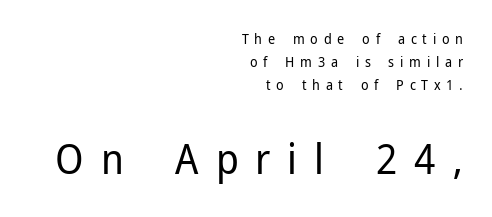
Q: Is the text bold? A: No.
Q: Is the text italic (slanted)? A: No, it is upright.
Q: Is the typeface a serif or a sans-serif typeface? A: Sans-serif.
Q: Is the text underlined? A: No.
Q: How is the paragraph aligned? A: Right-aligned.
Q: Is the spacing between letters normal or unusually wide? A: Unusually wide.
Q: Is the spacing between lines tight, normal or loose? A: Normal.
Q: Which block of text is set in a larger size, the first (top) or the second (bottom)? A: The second (bottom) one.
Q: Width (condensed, normal, or wide)? A: Normal.
Q: Stroke contrast? A: Low.
Q: x-height? A: Medium.
Q: Monospaced? A: No.
